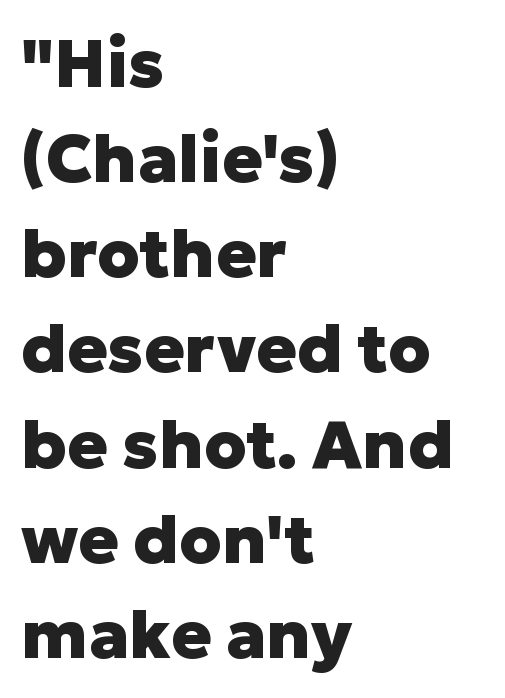
Q: Is the text bold? A: Yes.
Q: Is the text italic (slanted)? A: No, it is upright.
Q: Is the typeface a serif or a sans-serif typeface? A: Sans-serif.
Q: Is the text underlined? A: No.
Q: How is the paragraph aligned? A: Left-aligned.
Q: Is the spacing between letters normal or unusually wide? A: Normal.
Q: Is the spacing between lines tight, normal or loose? A: Normal.
Q: Width (condensed, normal, or wide)? A: Normal.
Q: Stroke contrast? A: Low.
Q: x-height? A: Medium.
Q: Monospaced? A: No.
